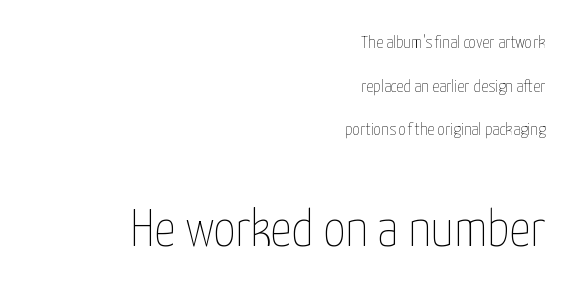
Q: Is the text bold? A: No.
Q: Is the text italic (slanted)? A: No, it is upright.
Q: Is the text underlined? A: No.
Q: How is the paragraph aligned? A: Right-aligned.
Q: Is the spacing between letters normal or unusually wide? A: Normal.
Q: Is the spacing between lines tight, normal or loose? A: Loose.
Q: Which block of text is set in a larger size, the first (top) or the second (bottom)? A: The second (bottom) one.
Q: Width (condensed, normal, or wide)? A: Condensed.
Q: Stroke contrast? A: Low.
Q: x-height? A: Medium.
Q: Monospaced? A: No.
